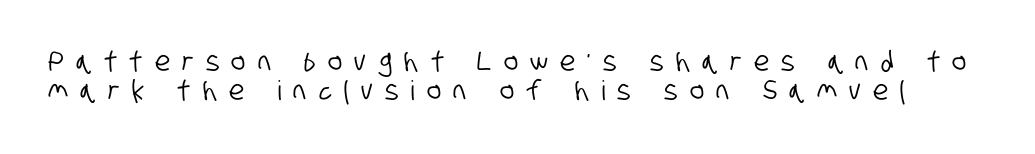
The specimen omits any rule beneath the text block's lines. Compared with typical paragraphs, the rows here are closer together. The letterforms stand isolated, each surrounded by extra space.
